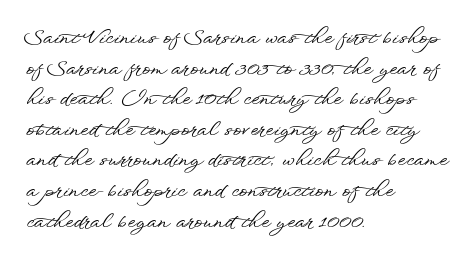
The image shows 20 px text type; set left-aligned, normal line spacing (1.53x), normal letter spacing, not underlined.
